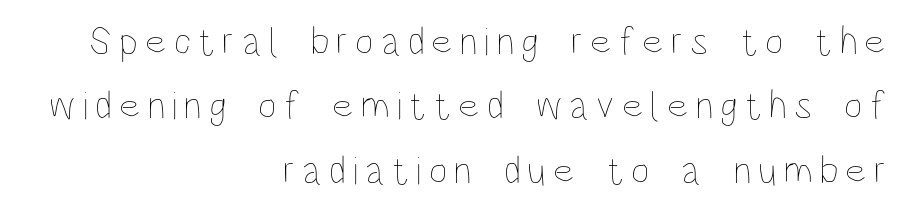
These lines were composed using upright roman letters. On a weight scale, this lands at 450 or below. The specimen omits any rule beneath the text block's lines. Typeset ragged left — the right edge is the straight one. Summary of vertical rhythm: regular, with standard interline spacing.
